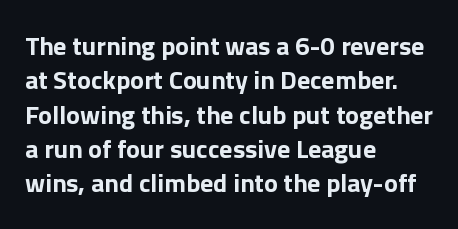
Q: Is the text bold? A: Yes.
Q: Is the text italic (slanted)? A: No, it is upright.
Q: Is the text underlined? A: No.
Q: How is the paragraph aligned? A: Left-aligned.
Q: Is the spacing between letters normal or unusually wide? A: Normal.
Q: Is the spacing between lines tight, normal or loose? A: Normal.
